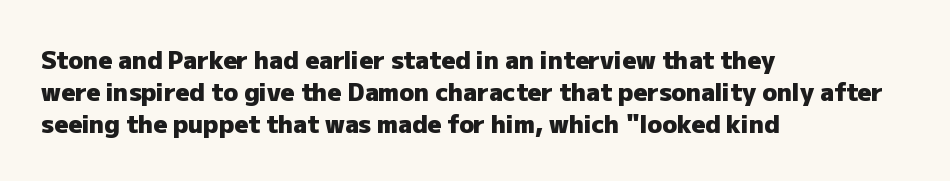
The image shows 24 px bold type, upright; set left-aligned, normal line spacing (1.33x), normal letter spacing, not underlined.
